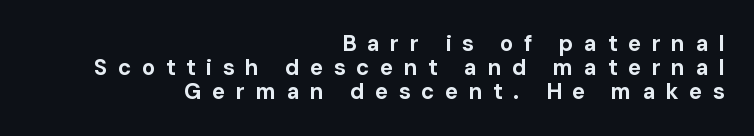
Q: Is the text bold? A: Yes.
Q: Is the text italic (slanted)? A: No, it is upright.
Q: Is the text underlined? A: No.
Q: How is the paragraph aligned? A: Right-aligned.
Q: Is the spacing between letters normal or unusually wide? A: Unusually wide.
Q: Is the spacing between lines tight, normal or loose? A: Tight.
